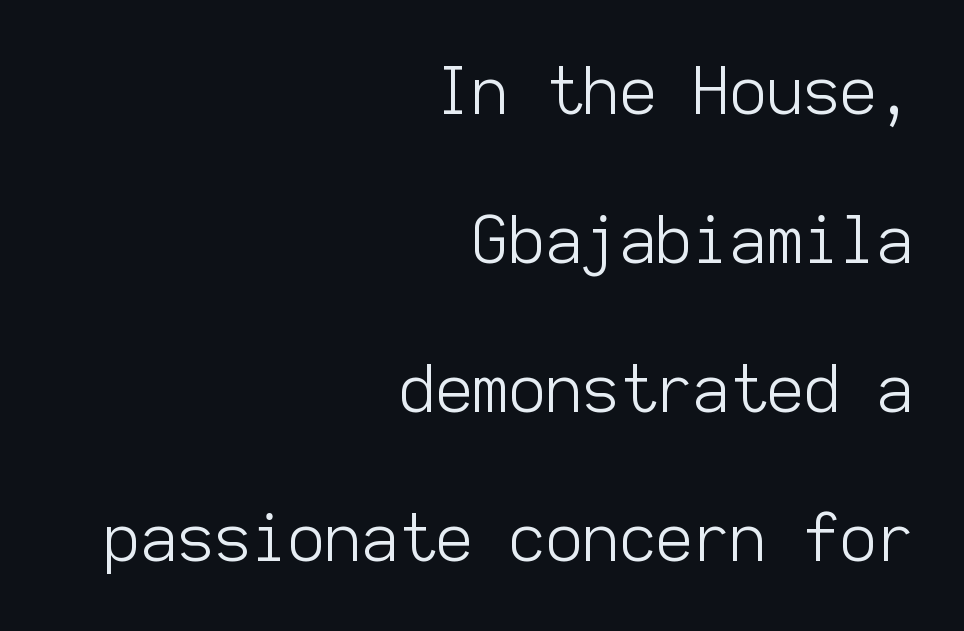
Q: Is the text bold? A: No.
Q: Is the text italic (slanted)? A: No, it is upright.
Q: Is the typeface a serif or a sans-serif typeface? A: Sans-serif.
Q: Is the text underlined? A: No.
Q: How is the paragraph aligned? A: Right-aligned.
Q: Is the spacing between letters normal or unusually wide? A: Normal.
Q: Is the spacing between lines tight, normal or loose? A: Loose.
Q: Width (condensed, normal, or wide)? A: Normal.
Q: Stroke contrast? A: Low.
Q: x-height? A: Medium.
Q: Monospaced? A: Yes.
